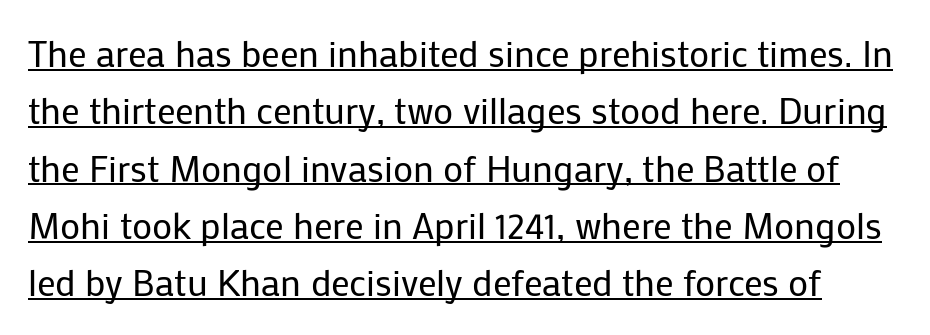
The image shows 37 px regular-weight sans-serif type, upright; set normal line spacing (1.55x), normal letter spacing, underlined; low stroke contrast and a medium x-height.
